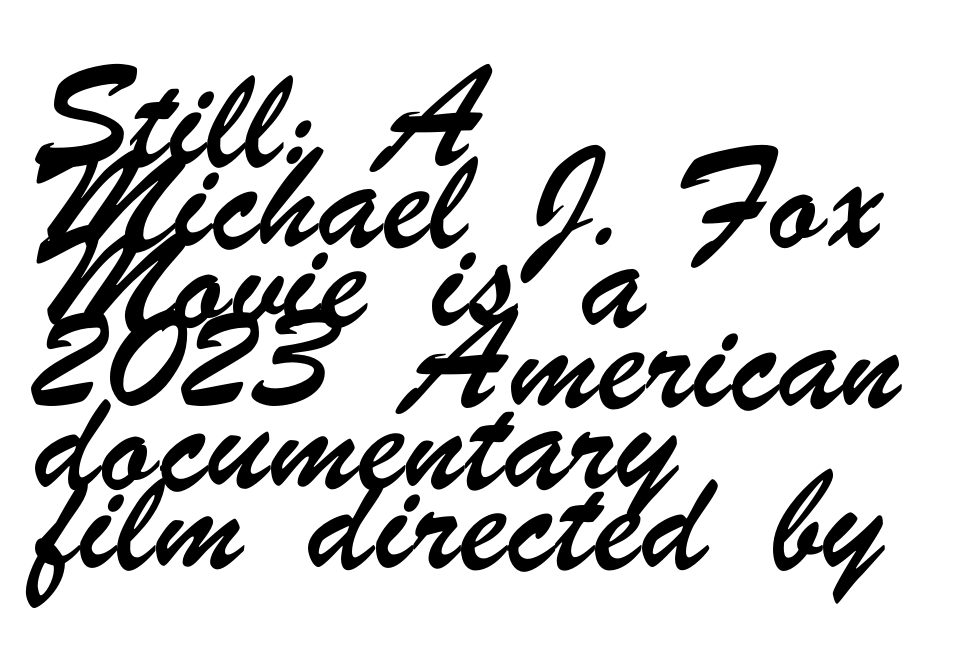
Compared with a centered layout, this one pins lines to the left instead. The foot of each line stays bare and open. You can tell from the bare stems that sans-serif type was used. The horizontal fit of the characters is conventional and even.
